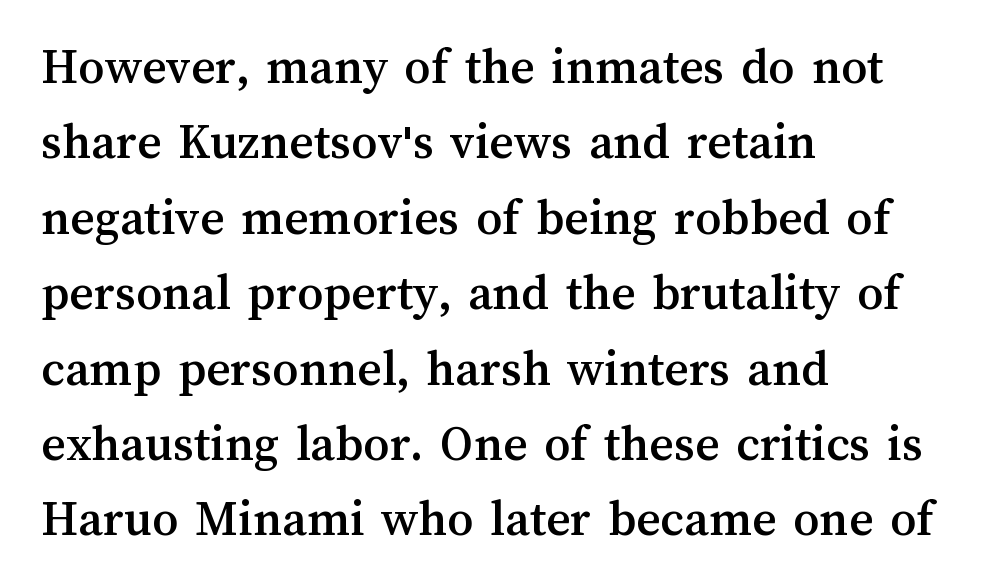
{"italic": "no", "width": "normal", "stroke_contrast": "medium", "x_height": "medium", "monospaced": "no", "underline": "no", "align": "left", "line_spacing": "normal", "line_spacing_ratio": 1.45, "letter_spacing": "normal", "letter_spacing_em": 0.0, "glyph_px": 52}
